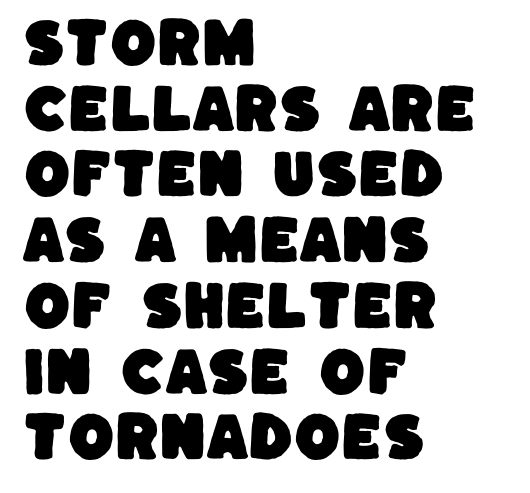
{"serif": "no", "width": "normal", "stroke_contrast": "low", "x_height": "large", "monospaced": "no", "underline": "no", "align": "left", "line_spacing_ratio": 1.24, "letter_spacing": "normal", "letter_spacing_em": 0.0, "glyph_px": 53}
